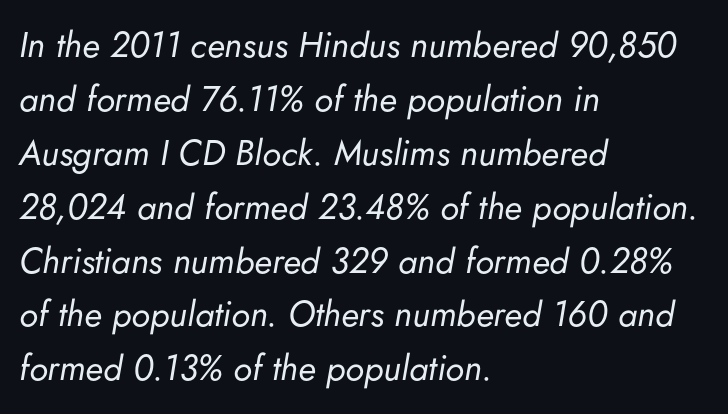
Q: Is the text bold? A: No.
Q: Is the text italic (slanted)? A: Yes, it leans right by about 5 degrees.
Q: Is the text underlined? A: No.
Q: How is the paragraph aligned? A: Left-aligned.
Q: Is the spacing between letters normal or unusually wide? A: Normal.
Q: Is the spacing between lines tight, normal or loose? A: Normal.
Q: Width (condensed, normal, or wide)? A: Normal.
Q: Stroke contrast? A: Low.
Q: x-height? A: Small.
Q: Monospaced? A: No.
